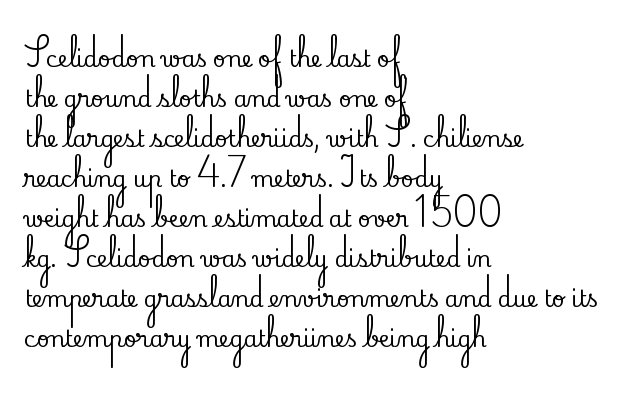
{"italic": "no", "underline": "no", "align": "left", "line_spacing_ratio": 1.82, "letter_spacing": "normal", "letter_spacing_em": 0.0, "glyph_px": 22}
